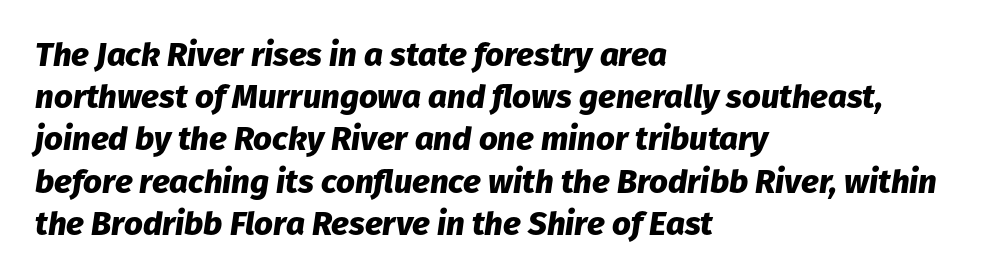
{"italic": "yes", "lean": "right", "slant_degrees": 8, "bold": "yes", "weight": "heavy", "width": "normal", "stroke_contrast": "low", "x_height": "medium", "monospaced": "no", "underline": "no", "align": "left", "line_spacing": "normal", "line_spacing_ratio": 1.28, "letter_spacing": "normal", "letter_spacing_em": 0.0, "glyph_px": 33}
